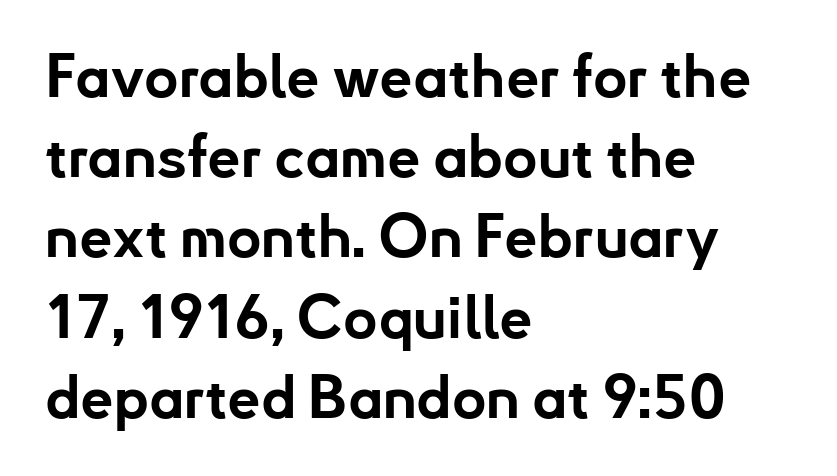
The lines in this sample share a left origin and differ only in where they stop. Vertical spacing — default. The designer went with a sans here, leaving each stem footless. Its strokes are broad and dark, the hallmark of bold type. The baseline area is clear.
